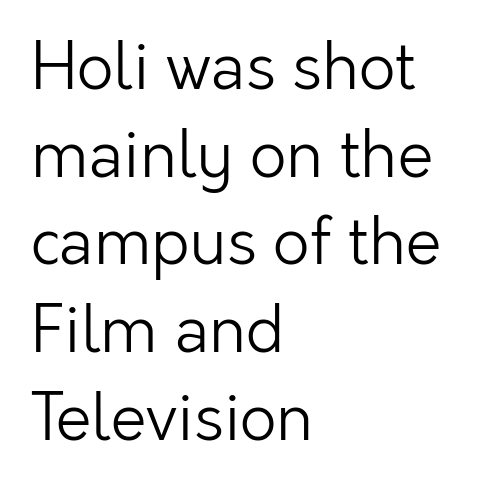
Q: Is the text bold? A: No.
Q: Is the text italic (slanted)? A: No, it is upright.
Q: Is the typeface a serif or a sans-serif typeface? A: Sans-serif.
Q: Is the text underlined? A: No.
Q: How is the paragraph aligned? A: Left-aligned.
Q: Is the spacing between letters normal or unusually wide? A: Normal.
Q: Is the spacing between lines tight, normal or loose? A: Normal.
Q: Width (condensed, normal, or wide)? A: Normal.
Q: Stroke contrast? A: Low.
Q: x-height? A: Medium.
Q: Monospaced? A: No.
